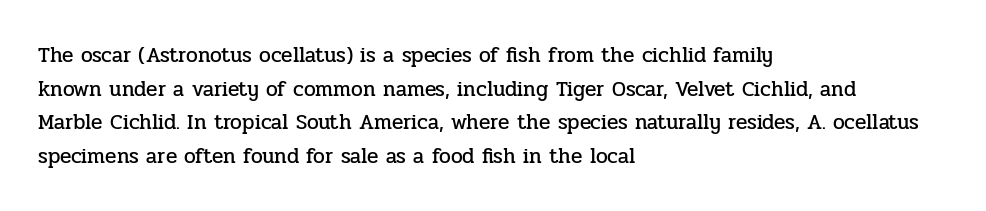
{"italic": "no", "underline": "no", "align": "left", "line_spacing": "normal", "line_spacing_ratio": 1.6, "letter_spacing": "normal", "letter_spacing_em": 0.0, "glyph_px": 21}
